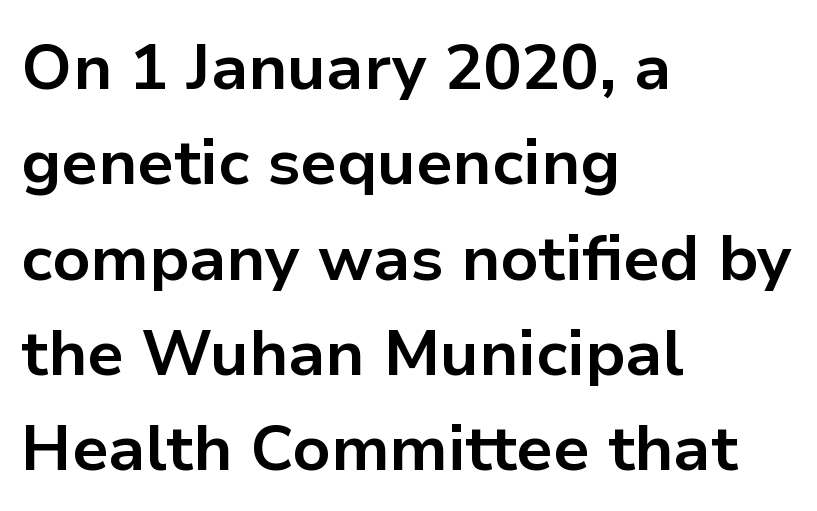
The image shows 64 px bold sans-serif type, upright; set left-aligned, normal line spacing (1.49x), normal letter spacing, not underlined; low stroke contrast and a medium x-height.
